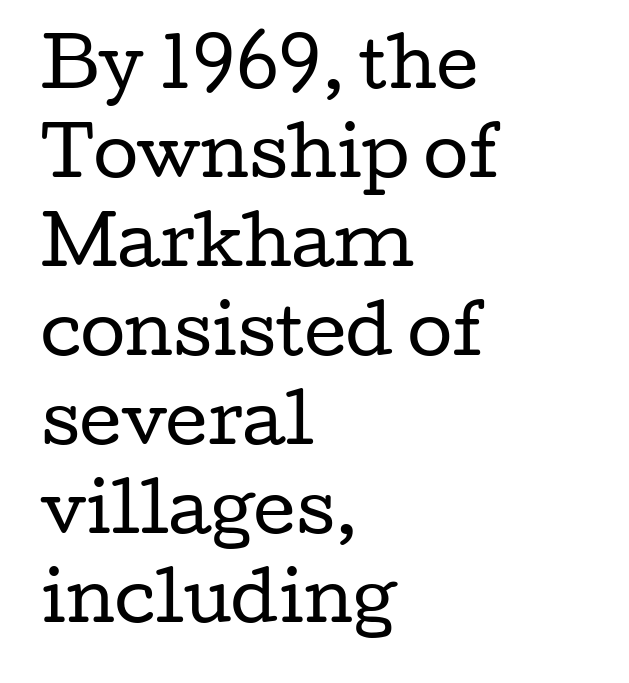
The image shows 65 px regular-weight, wide serif type, upright; set left-aligned, normal line spacing (1.37x), normal letter spacing, not underlined; low stroke contrast and a medium x-height.
